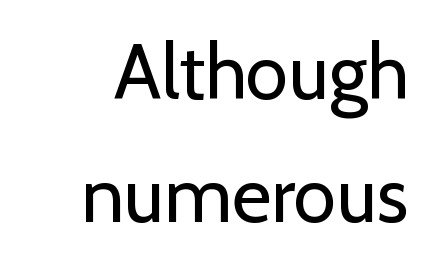
Q: Is the text bold? A: No.
Q: Is the text italic (slanted)? A: No, it is upright.
Q: Is the typeface a serif or a sans-serif typeface? A: Sans-serif.
Q: Is the text underlined? A: No.
Q: Is the spacing between letters normal or unusually wide? A: Normal.
Q: Is the spacing between lines tight, normal or loose? A: Normal.
Q: Width (condensed, normal, or wide)? A: Normal.
Q: Stroke contrast? A: Low.
Q: x-height? A: Medium.
Q: Monospaced? A: No.
